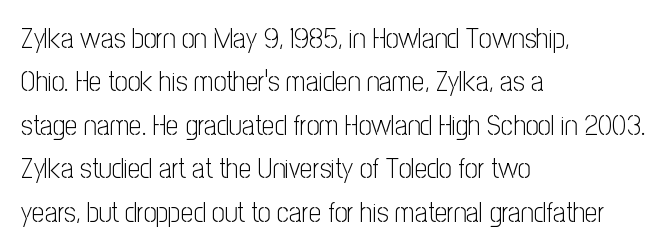
The image shows 28 px light, condensed sans-serif type, upright; set left-aligned, normal line spacing (1.55x), normal letter spacing, not underlined; low stroke contrast and a medium x-height.
